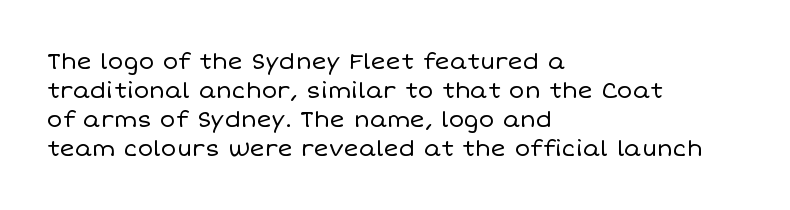
{"italic": "no", "bold": "no", "underline": "no", "align": "left", "line_spacing": "normal", "line_spacing_ratio": 1.26, "letter_spacing": "normal", "letter_spacing_em": 0.0, "glyph_px": 23}
